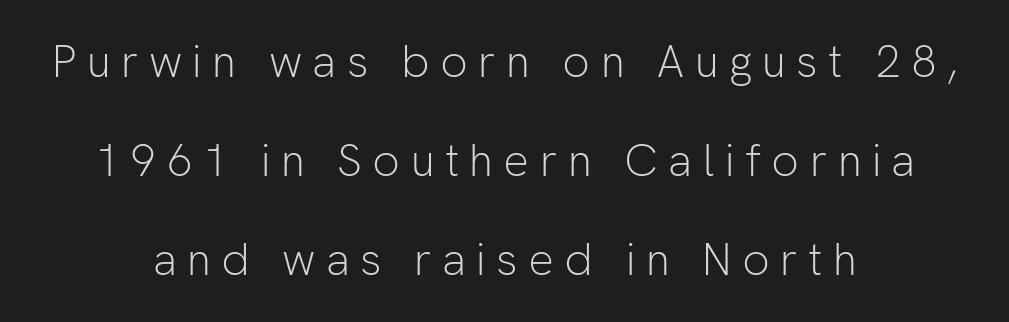
Q: Is the text bold? A: No.
Q: Is the text italic (slanted)? A: No, it is upright.
Q: Is the typeface a serif or a sans-serif typeface? A: Sans-serif.
Q: Is the text underlined? A: No.
Q: How is the paragraph aligned? A: Centered.
Q: Is the spacing between letters normal or unusually wide? A: Unusually wide.
Q: Is the spacing between lines tight, normal or loose? A: Loose.
Q: Width (condensed, normal, or wide)? A: Normal.
Q: Stroke contrast? A: Low.
Q: x-height? A: Medium.
Q: Monospaced? A: No.
